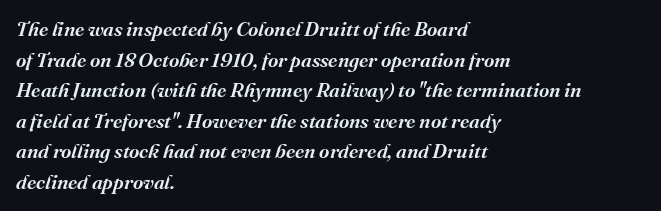
{"italic": "yes", "lean": "right", "slant_degrees": 16, "underline": "no", "align": "left", "line_spacing": "normal", "line_spacing_ratio": 1.53, "letter_spacing": "normal", "letter_spacing_em": 0.0, "glyph_px": 20}
